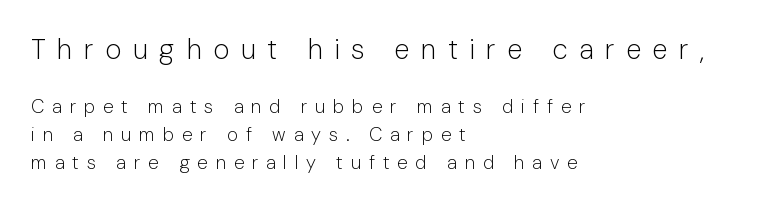
{"serif": "no", "italic": "no", "bold": "no", "weight": "light", "width": "normal", "stroke_contrast": "low", "x_height": "medium", "monospaced": "no", "underline": "no", "align": "left", "line_spacing": "normal", "line_spacing_ratio": 1.46, "letter_spacing": "wide", "letter_spacing_em": 0.41, "larger_block": "first", "size_ratio": 1.47, "glyph_px": 28}
